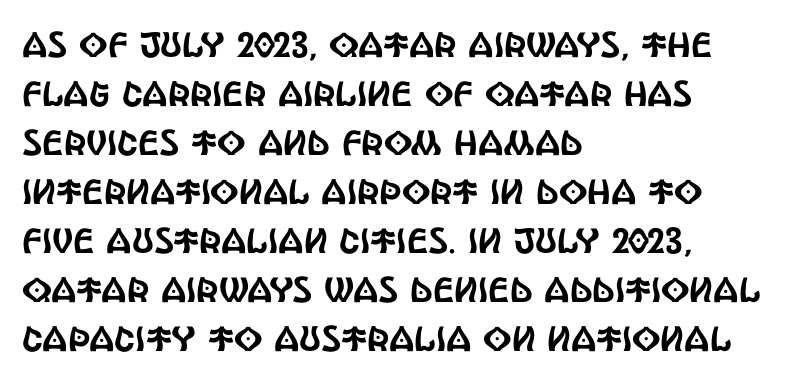
Q: Is the text italic (slanted)? A: No, it is upright.
Q: Is the typeface a serif or a sans-serif typeface? A: Sans-serif.
Q: Is the text underlined? A: No.
Q: How is the paragraph aligned? A: Left-aligned.
Q: Is the spacing between letters normal or unusually wide? A: Normal.
Q: Is the spacing between lines tight, normal or loose? A: Normal.
Q: Width (condensed, normal, or wide)? A: Condensed.
Q: x-height? A: Large.
Q: Monospaced? A: No.
